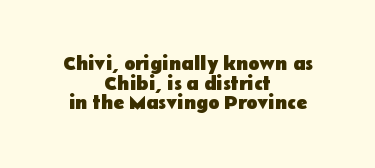
Every character sits straight up, as roman type does. The strokes are fattened all the way to bold. Observe the ordinary spacing: letters are neighbours, not strangers. Horizontal alignment here is central, giving a formal, balanced look. The specimen omits any rule beneath the text block's lines.
